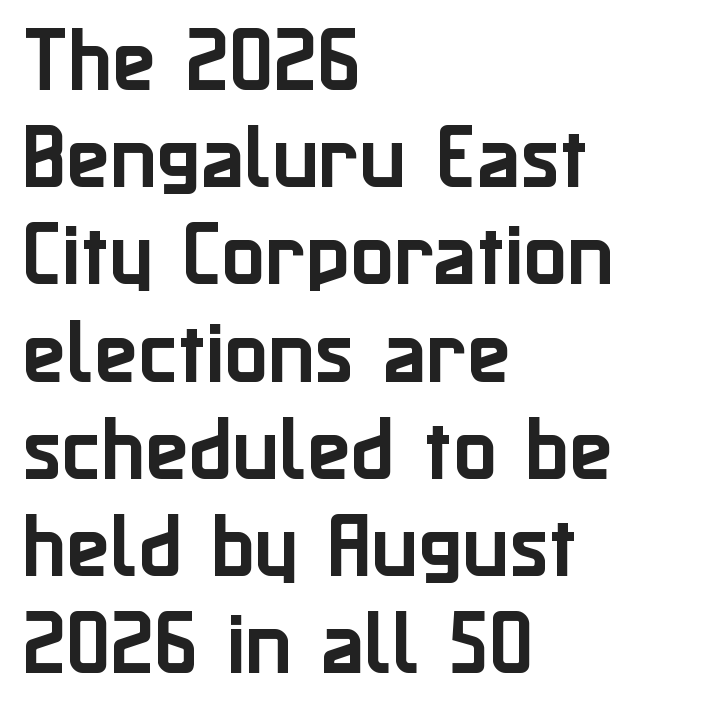
Q: Is the text italic (slanted)? A: No, it is upright.
Q: Is the typeface a serif or a sans-serif typeface? A: Sans-serif.
Q: Is the text underlined? A: No.
Q: How is the paragraph aligned? A: Left-aligned.
Q: Is the spacing between letters normal or unusually wide? A: Normal.
Q: Is the spacing between lines tight, normal or loose? A: Normal.
Q: Width (condensed, normal, or wide)? A: Normal.
Q: Stroke contrast? A: Low.
Q: x-height? A: Medium.
Q: Monospaced? A: No.
